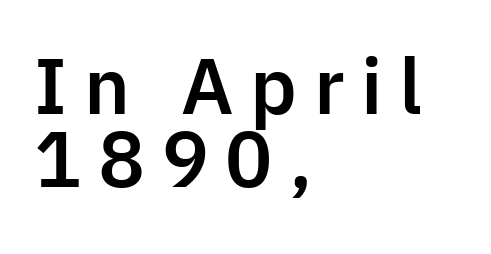
Q: Is the text italic (slanted)? A: No, it is upright.
Q: Is the typeface a serif or a sans-serif typeface? A: Sans-serif.
Q: Is the text underlined? A: No.
Q: How is the paragraph aligned? A: Left-aligned.
Q: Is the spacing between letters normal or unusually wide? A: Unusually wide.
Q: Is the spacing between lines tight, normal or loose? A: Tight.
Q: Width (condensed, normal, or wide)? A: Normal.
Q: Stroke contrast? A: Low.
Q: x-height? A: Medium.
Q: Monospaced? A: No.
